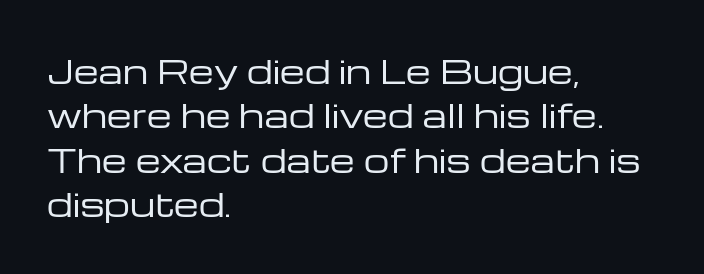
Q: Is the text bold? A: No.
Q: Is the text italic (slanted)? A: No, it is upright.
Q: Is the typeface a serif or a sans-serif typeface? A: Sans-serif.
Q: Is the text underlined? A: No.
Q: How is the paragraph aligned? A: Left-aligned.
Q: Is the spacing between letters normal or unusually wide? A: Normal.
Q: Is the spacing between lines tight, normal or loose? A: Normal.
Q: Width (condensed, normal, or wide)? A: Wide.
Q: Stroke contrast? A: Low.
Q: x-height? A: Medium.
Q: Monospaced? A: No.
